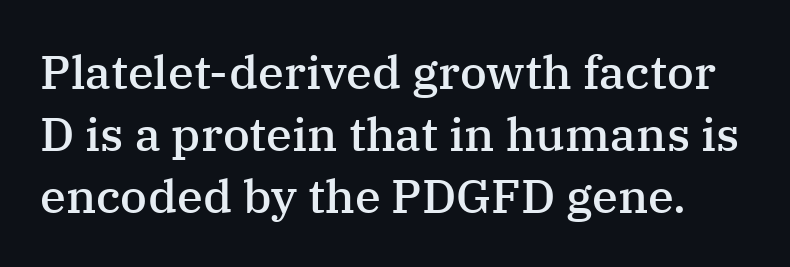
{"serif": "yes", "italic": "no", "bold": "semi", "weight": "semibold", "width": "normal", "stroke_contrast": "medium", "x_height": "medium", "monospaced": "no", "underline": "no", "line_spacing": "normal", "line_spacing_ratio": 1.32, "letter_spacing": "normal", "letter_spacing_em": 0.0, "glyph_px": 47}
